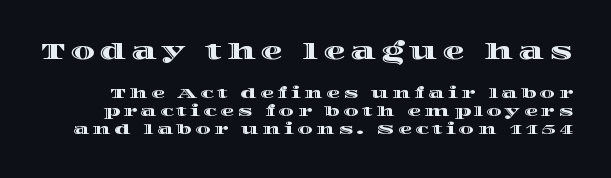
The string is rendered with underlining switched off. Interline gaps are of average width in this sample. Size hierarchy here favors the leading block over the trailing one. The typography opts for an upright posture over an oblique one. The face used here is rendered with a markedly widened letterfit.
